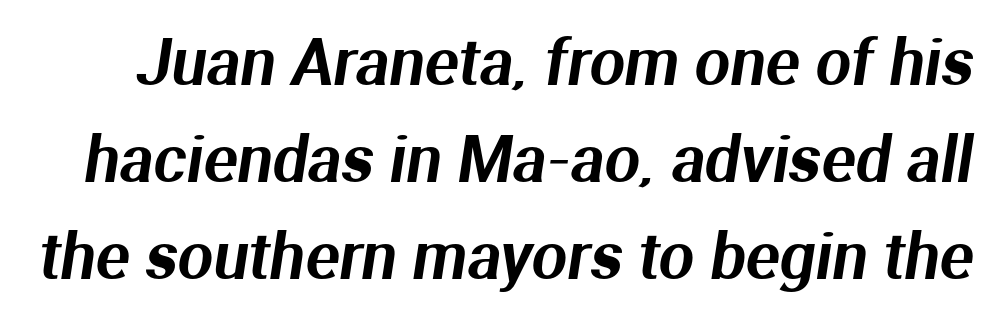
Q: Is the typeface a serif or a sans-serif typeface? A: Sans-serif.
Q: Is the text underlined? A: No.
Q: Is the spacing between letters normal or unusually wide? A: Normal.
Q: Is the spacing between lines tight, normal or loose? A: Normal.
Q: Width (condensed, normal, or wide)? A: Normal.
Q: Stroke contrast? A: Medium.
Q: x-height? A: Medium.
Q: Monospaced? A: No.
